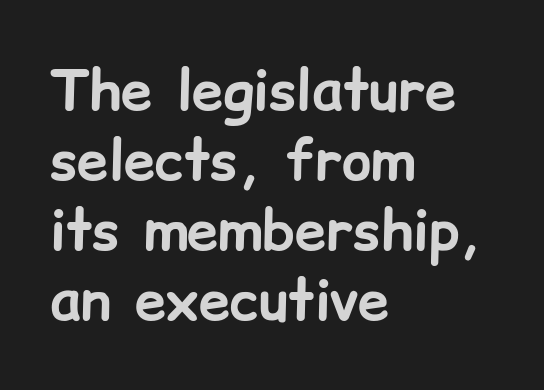
The letters stand upright; this is a roman face. The face used here is rendered with its standard letterfit. Regarding leading, the lines here are spaced in the standard way. Clear beneath every line of the passage. Think of a printed novel: that variable character pitch is what you see here. This sample uses a sans-serif face.
